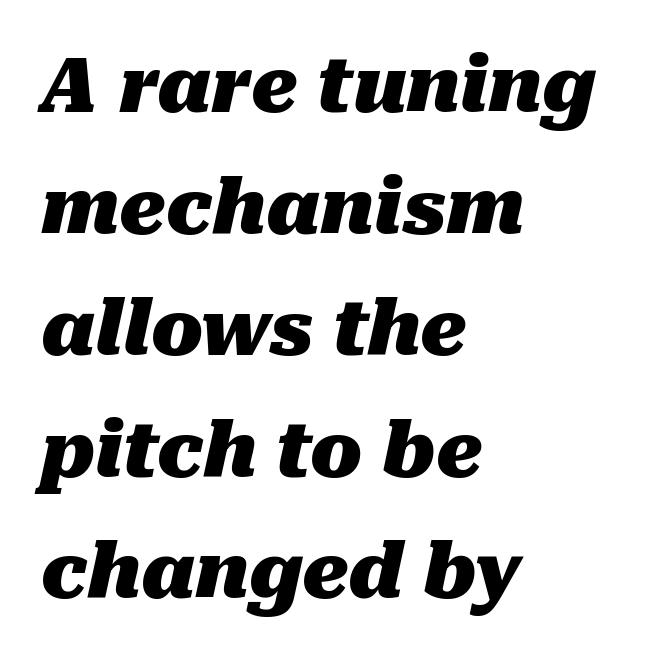
The image shows 76 px heavy type, italic (leaning right); set left-aligned, normal line spacing (1.6x), normal letter spacing, not underlined; medium stroke contrast and a medium x-height.
